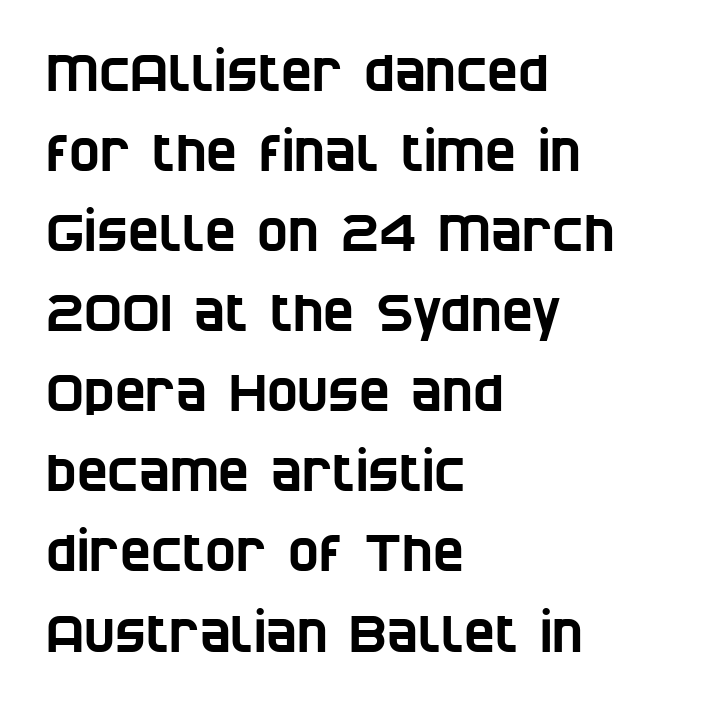
{"serif": "no", "width": "condensed", "stroke_contrast": "low", "x_height": "large", "monospaced": "no", "underline": "no", "align": "left", "line_spacing": "normal", "line_spacing_ratio": 1.54, "letter_spacing": "normal", "letter_spacing_em": 0.0, "glyph_px": 52}
